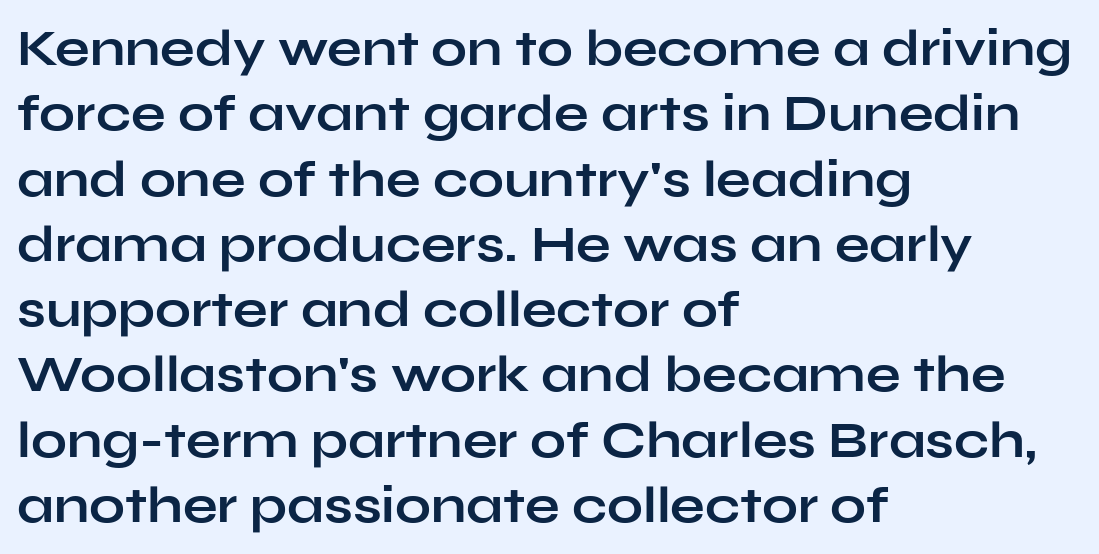
The image shows 51 px bold, wide sans-serif type, upright; set left-aligned, normal line spacing (1.28x), normal letter spacing, not underlined; low stroke contrast and a medium x-height.
